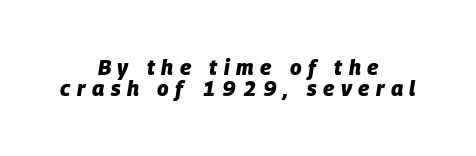
The image shows 21 px bold type, italic (leaning right); set centered, tight line spacing (1.02x), unusually wide letter spacing (+0.31 em), not underlined.
